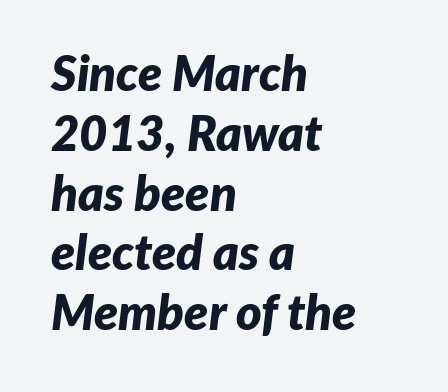
{"italic": "yes", "lean": "right", "slant_degrees": 7, "bold": "yes", "weight": "bold", "width": "normal", "stroke_contrast": "low", "x_height": "medium", "monospaced": "no", "underline": "no", "align": "left", "line_spacing_ratio": 1.22, "letter_spacing": "normal", "letter_spacing_em": 0.0, "glyph_px": 49}
